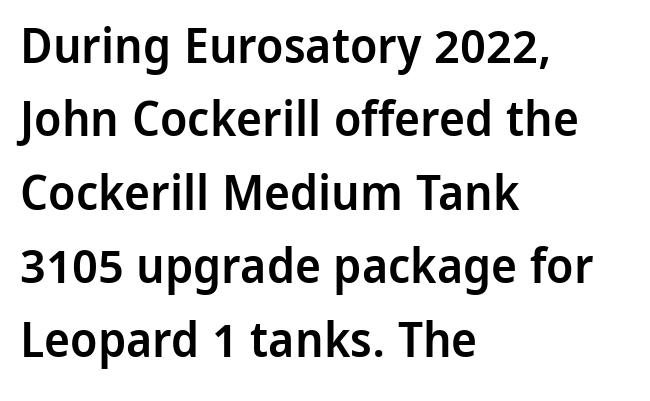
Q: Is the text bold? A: Semi-bold.
Q: Is the text italic (slanted)? A: No, it is upright.
Q: Is the typeface a serif or a sans-serif typeface? A: Sans-serif.
Q: Is the text underlined? A: No.
Q: How is the paragraph aligned? A: Left-aligned.
Q: Is the spacing between letters normal or unusually wide? A: Normal.
Q: Is the spacing between lines tight, normal or loose? A: Normal.
Q: Width (condensed, normal, or wide)? A: Normal.
Q: Stroke contrast? A: Low.
Q: x-height? A: Medium.
Q: Monospaced? A: No.
